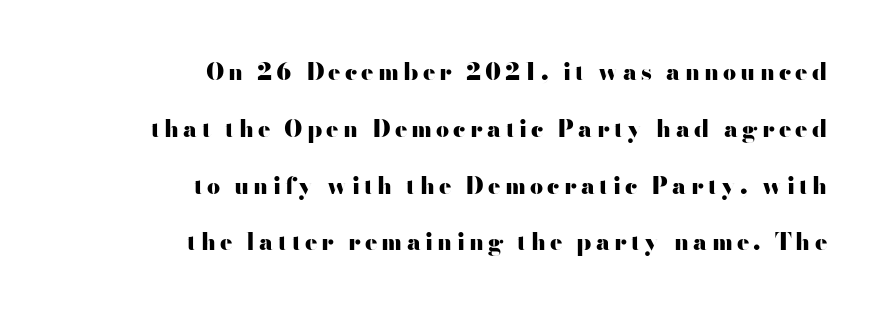
This sample trades compactness for vertical openness between lines. Do the letters lean? They stand straight. What weight is shown? A full bold with thick strokes. Does the copy run flush right? Yes — the right margin is perfectly even.
